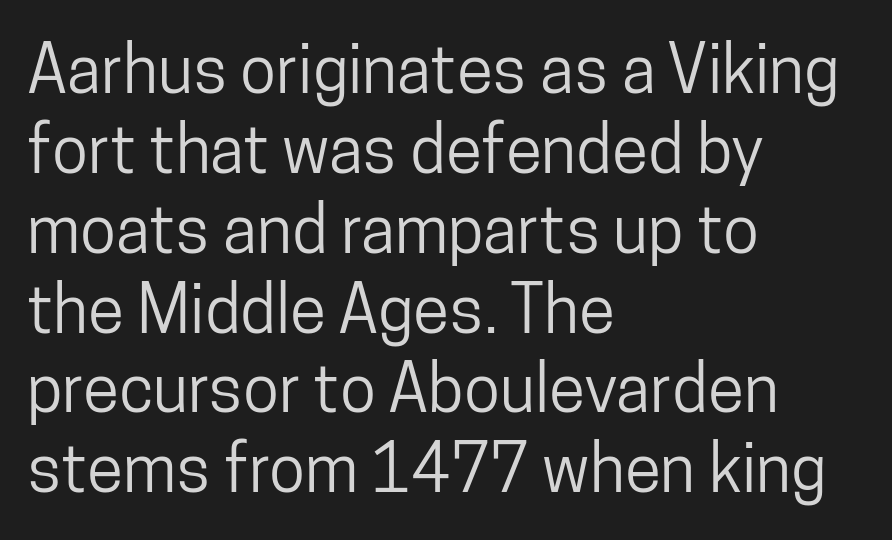
The image shows 66 px condensed sans-serif type, upright; set left-aligned, line spacing 1.21x, normal letter spacing, not underlined; low stroke contrast and a medium x-height.
